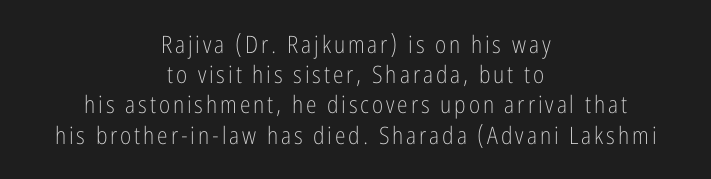
Q: Is the text bold? A: No.
Q: Is the text italic (slanted)? A: No, it is upright.
Q: Is the text underlined? A: No.
Q: How is the paragraph aligned? A: Centered.
Q: Is the spacing between lines tight, normal or loose? A: Normal.
